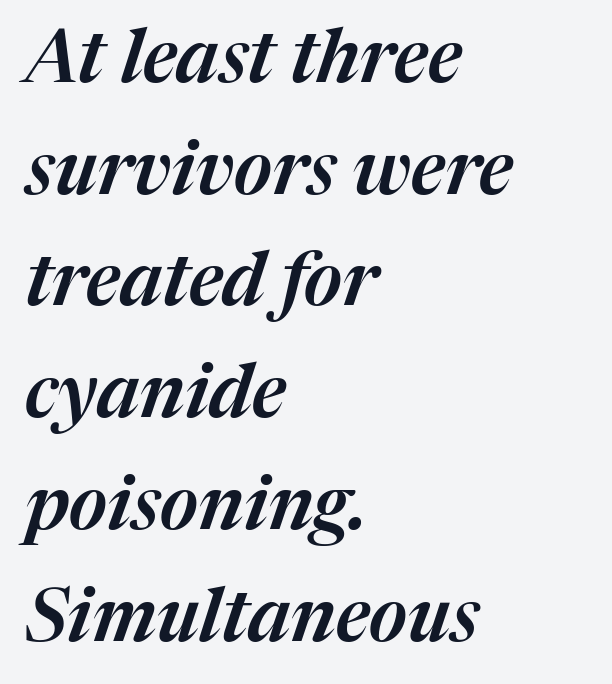
{"italic": "yes", "lean": "right", "slant_degrees": 17, "width": "normal", "stroke_contrast": "medium", "x_height": "medium", "monospaced": "no", "underline": "no", "align": "left", "line_spacing": "normal", "line_spacing_ratio": 1.51, "letter_spacing": "normal", "letter_spacing_em": 0.0, "glyph_px": 74}
